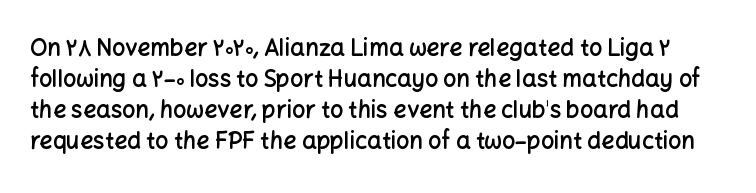
{"italic": "no", "bold": "semi", "underline": "no", "line_spacing": "normal", "line_spacing_ratio": 1.35, "letter_spacing": "normal", "letter_spacing_em": 0.0, "glyph_px": 23}
